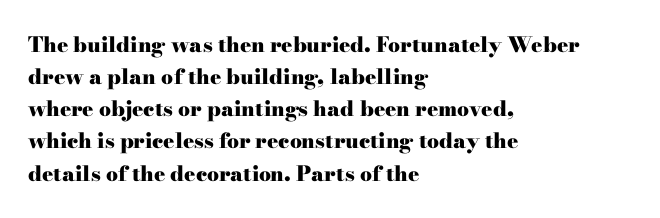
Tracking value appears to be zero — textbook default spacing. Is the type bold? Yes — the strokes are clearly thick and heavy. The block of text has a typical density, with ordinary space between rows. The rag falls on the right side of this text block. Words float on clear page, feet unadorned.
